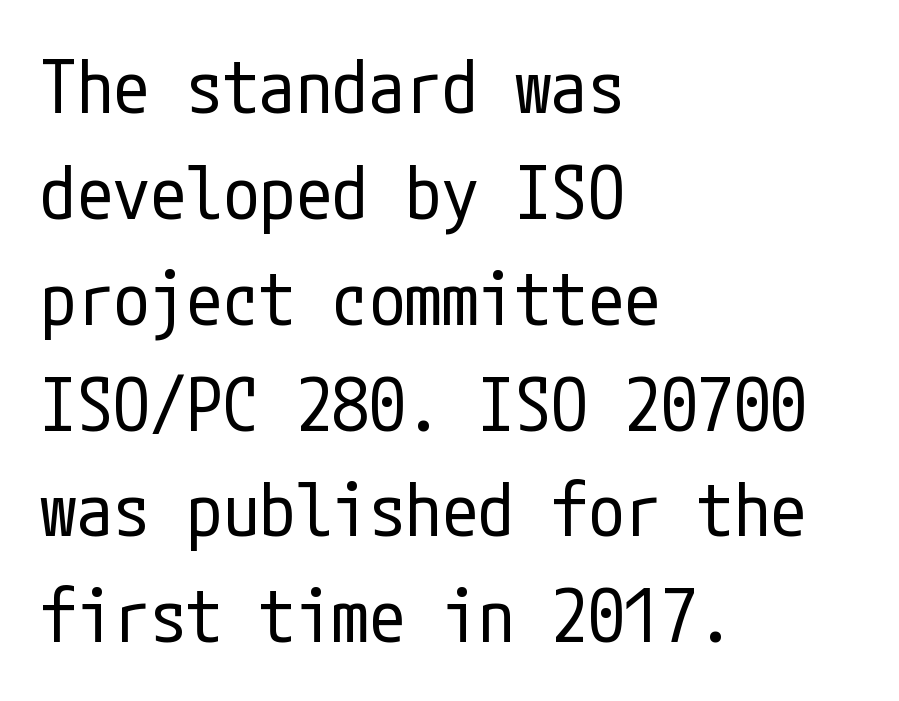
Q: Is the text bold? A: No.
Q: Is the text italic (slanted)? A: No, it is upright.
Q: Is the typeface a serif or a sans-serif typeface? A: Sans-serif.
Q: Is the text underlined? A: No.
Q: How is the paragraph aligned? A: Left-aligned.
Q: Is the spacing between letters normal or unusually wide? A: Normal.
Q: Is the spacing between lines tight, normal or loose? A: Normal.
Q: Width (condensed, normal, or wide)? A: Condensed.
Q: Stroke contrast? A: Low.
Q: x-height? A: Medium.
